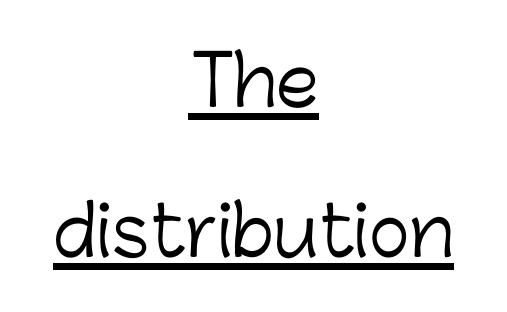
{"serif": "no", "italic": "no", "bold": "no", "weight": "light", "width": "normal", "stroke_contrast": "low", "x_height": "medium", "monospaced": "no", "underline": "yes", "align": "center", "line_spacing": "loose", "line_spacing_ratio": 2.18, "letter_spacing": "normal", "letter_spacing_em": 0.0, "glyph_px": 69}
